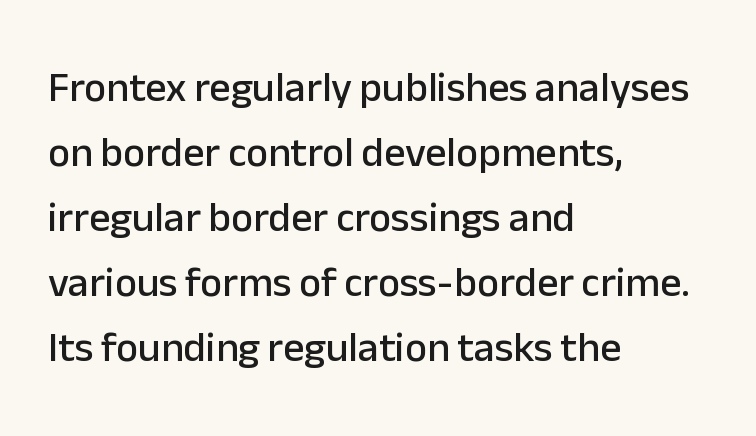
Q: Is the text italic (slanted)? A: No, it is upright.
Q: Is the typeface a serif or a sans-serif typeface? A: Sans-serif.
Q: Is the text underlined? A: No.
Q: How is the paragraph aligned? A: Left-aligned.
Q: Is the spacing between letters normal or unusually wide? A: Normal.
Q: Is the spacing between lines tight, normal or loose? A: Normal.
Q: Width (condensed, normal, or wide)? A: Normal.
Q: Stroke contrast? A: Low.
Q: x-height? A: Medium.
Q: Monospaced? A: No.
